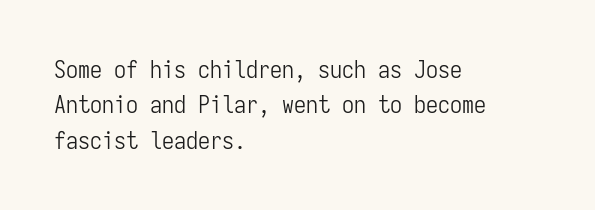
{"italic": "no", "bold": "no", "underline": "no", "align": "left", "line_spacing": "normal", "line_spacing_ratio": 1.47, "letter_spacing": "normal", "letter_spacing_em": 0.0, "glyph_px": 24}
